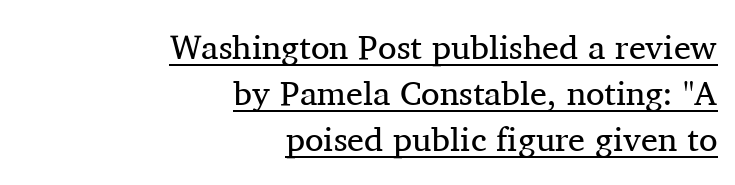
Q: Is the text bold? A: No.
Q: Is the text italic (slanted)? A: No, it is upright.
Q: Is the typeface a serif or a sans-serif typeface? A: Serif.
Q: Is the text underlined? A: Yes.
Q: How is the paragraph aligned? A: Right-aligned.
Q: Is the spacing between letters normal or unusually wide? A: Normal.
Q: Is the spacing between lines tight, normal or loose? A: Normal.
Q: Width (condensed, normal, or wide)? A: Normal.
Q: Stroke contrast? A: Medium.
Q: x-height? A: Medium.
Q: Monospaced? A: No.
